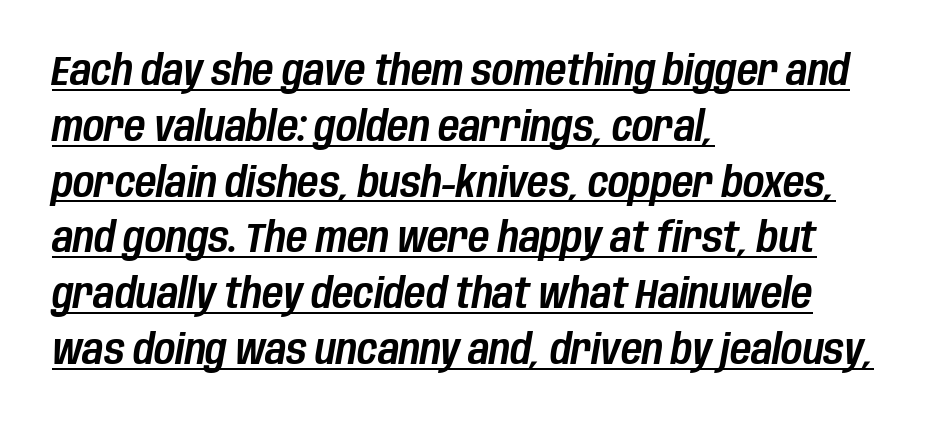
The image shows 41 px condensed type, italic (leaning right); set left-aligned, normal line spacing (1.36x), normal letter spacing, underlined; low stroke contrast and a large x-height.
